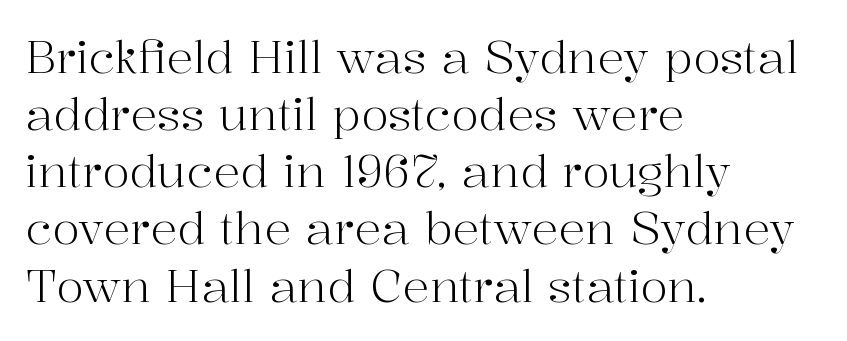
Descender tails drop into unmarked territory. Think of a printed novel: that variable character pitch is what you see here. Letters have the restrained weight of plain body copy at most. These lines sit exactly where default settings would place them. The rendering anchors every line to the left-hand side. Inter-character spacing is left at the font's built-in metrics.
